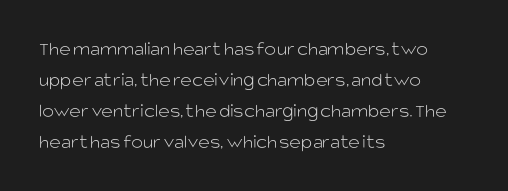
Q: Is the text bold? A: No.
Q: Is the text italic (slanted)? A: No, it is upright.
Q: Is the text underlined? A: No.
Q: How is the paragraph aligned? A: Left-aligned.
Q: Is the spacing between letters normal or unusually wide? A: Normal.
Q: Is the spacing between lines tight, normal or loose? A: Normal.
